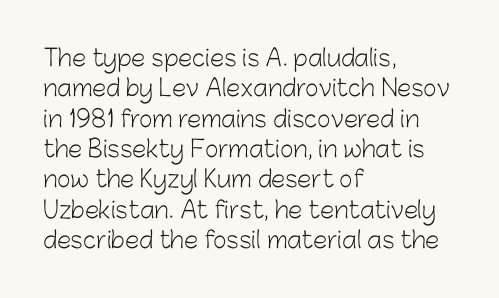
{"italic": "no", "bold": "no", "underline": "no", "align": "left", "line_spacing": "normal", "line_spacing_ratio": 1.32, "letter_spacing": "normal", "letter_spacing_em": 0.0, "glyph_px": 23}
